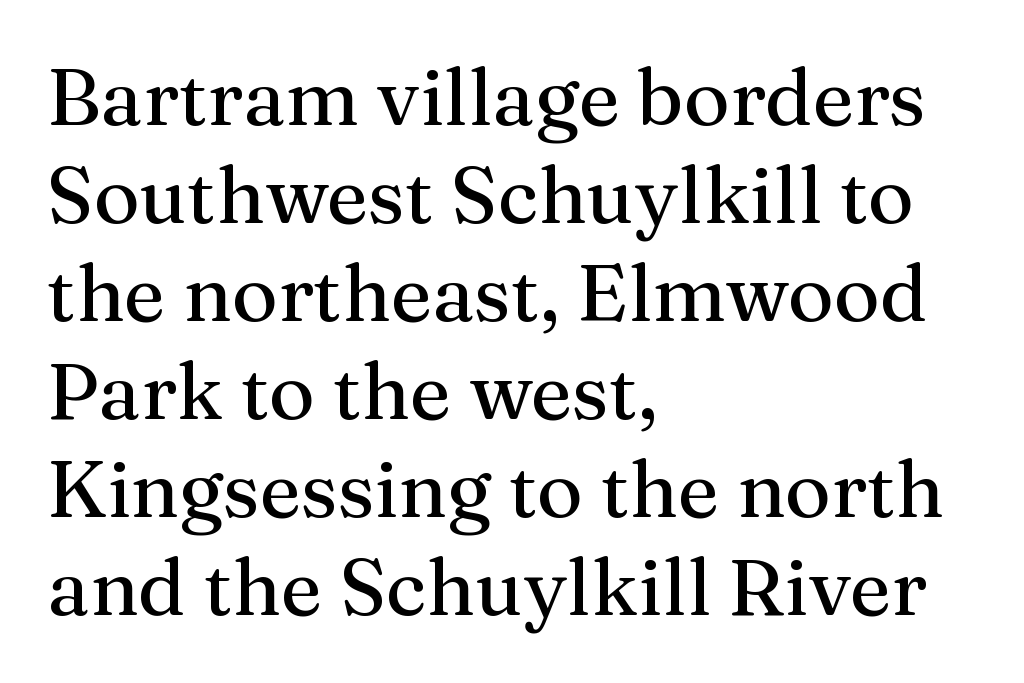
{"serif": "yes", "italic": "no", "width": "normal", "stroke_contrast": "medium", "x_height": "medium", "monospaced": "no", "underline": "no", "align": "left", "line_spacing_ratio": 1.24, "letter_spacing": "normal", "letter_spacing_em": 0.0, "glyph_px": 79}
